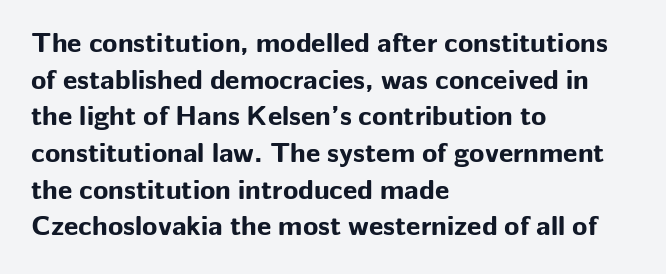
Q: Is the text bold? A: Yes.
Q: Is the text italic (slanted)? A: No, it is upright.
Q: Is the typeface a serif or a sans-serif typeface? A: Sans-serif.
Q: Is the text underlined? A: No.
Q: How is the paragraph aligned? A: Left-aligned.
Q: Is the spacing between letters normal or unusually wide? A: Normal.
Q: Is the spacing between lines tight, normal or loose? A: Normal.
Q: Width (condensed, normal, or wide)? A: Normal.
Q: Stroke contrast? A: Low.
Q: x-height? A: Medium.
Q: Monospaced? A: No.
